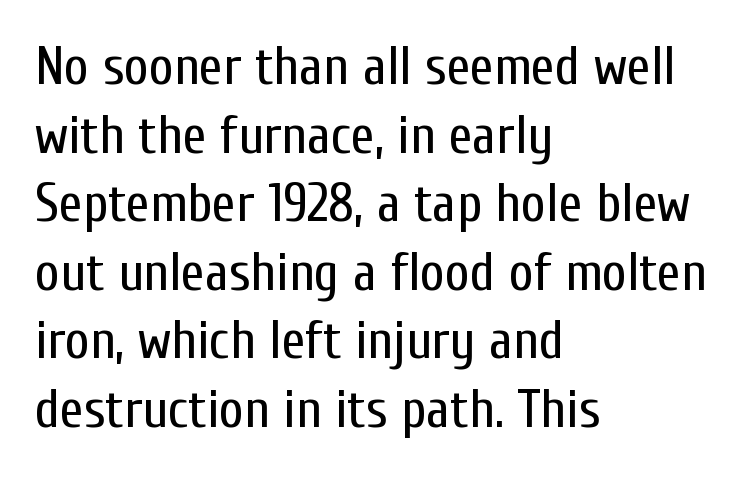
The image shows 54 px regular-weight, condensed sans-serif type, upright; set left-aligned, normal line spacing (1.27x), normal letter spacing, not underlined; low stroke contrast and a medium x-height.
